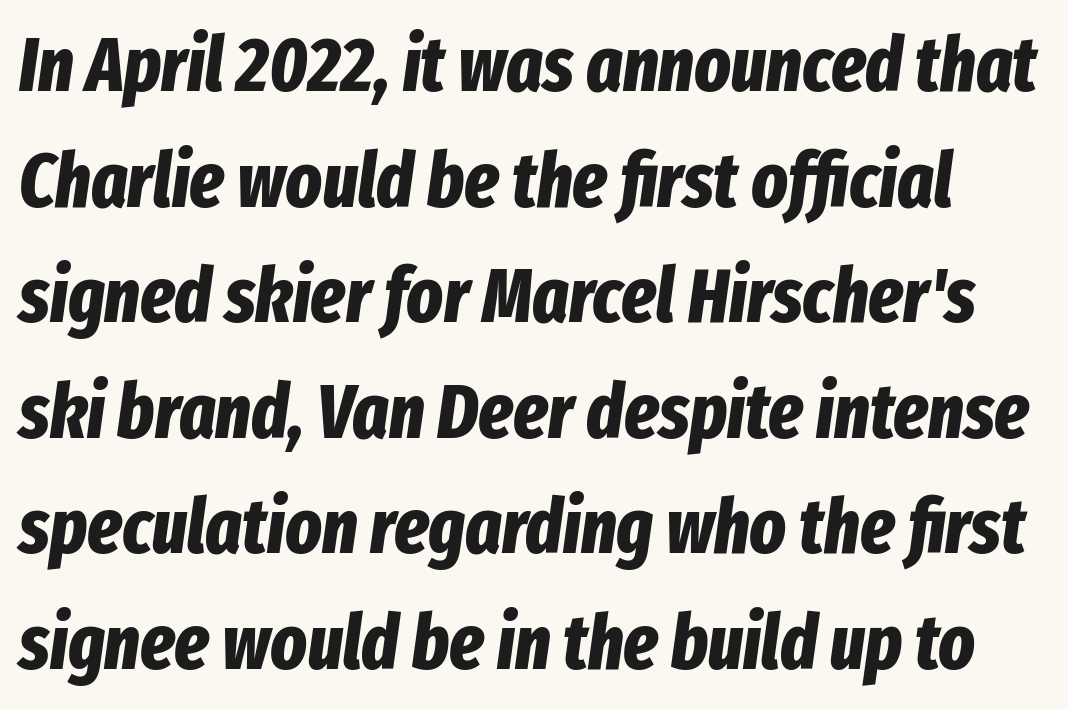
Q: Is the text bold? A: Yes.
Q: Is the text italic (slanted)? A: Yes, it leans right by about 8 degrees.
Q: Is the text underlined? A: No.
Q: Is the spacing between letters normal or unusually wide? A: Normal.
Q: Is the spacing between lines tight, normal or loose? A: Normal.
Q: Width (condensed, normal, or wide)? A: Condensed.
Q: Stroke contrast? A: Low.
Q: x-height? A: Medium.
Q: Monospaced? A: No.
